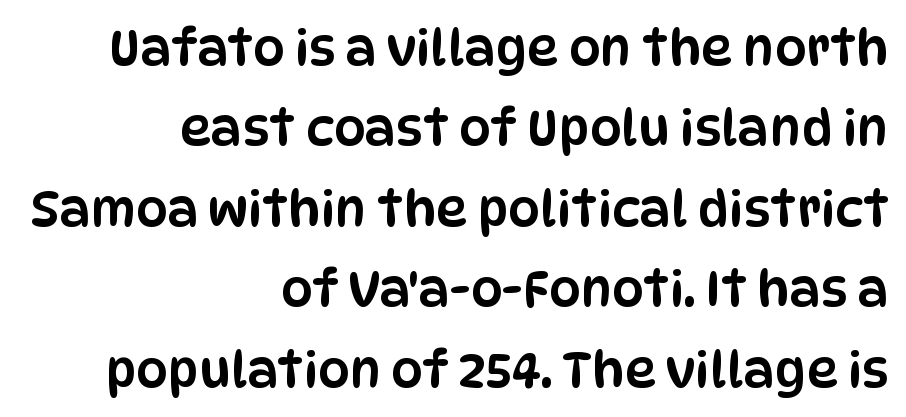
You can tell from the bare stems that sans-serif type was used. Leading: standard. Does the copy run flush right? Yes — the right margin is perfectly even. The rendering keeps characters at their native spacing. The gap between lines stays unmarked. Posture: vertical.
